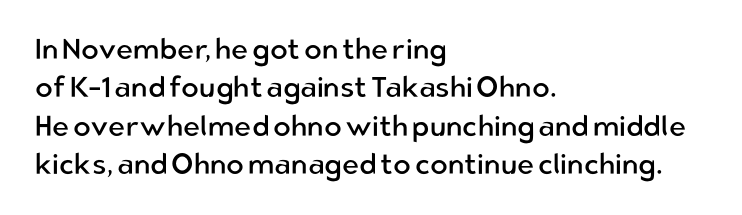
The image shows 29 px regular-weight sans-serif type, upright; set left-aligned, normal line spacing (1.32x), normal letter spacing, not underlined; low stroke contrast and a medium x-height.
